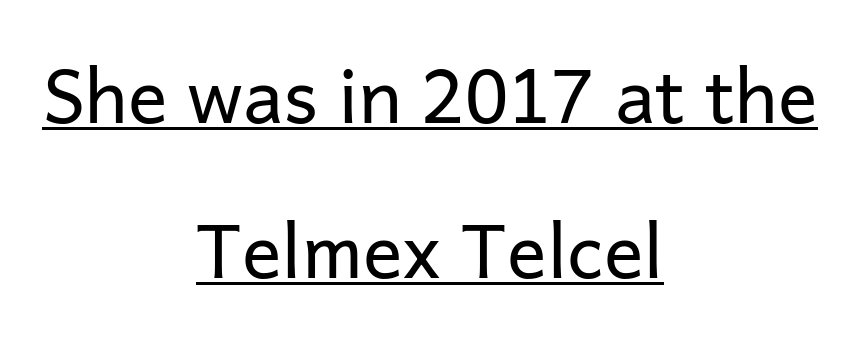
{"serif": "no", "italic": "no", "bold": "no", "weight": "regular", "width": "normal", "stroke_contrast": "low", "x_height": "medium", "monospaced": "no", "underline": "yes", "align": "center", "line_spacing": "loose", "line_spacing_ratio": 2.1, "letter_spacing": "normal", "letter_spacing_em": 0.0, "glyph_px": 74}
